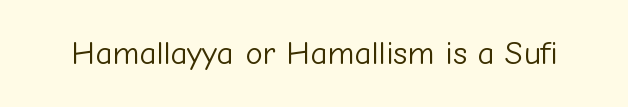
Q: Is the text bold? A: No.
Q: Is the text italic (slanted)? A: No, it is upright.
Q: Is the typeface a serif or a sans-serif typeface? A: Sans-serif.
Q: Is the text underlined? A: No.
Q: Is the spacing between letters normal or unusually wide? A: Normal.
Q: Width (condensed, normal, or wide)? A: Normal.
Q: Stroke contrast? A: Low.
Q: x-height? A: Medium.
Q: Monospaced? A: No.
